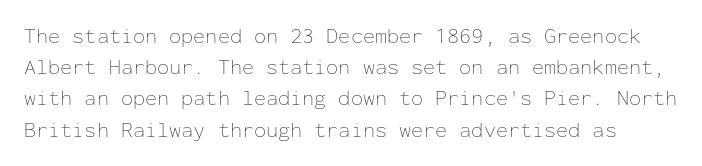
Any mark beneath the type? The region is blank. Think standard paragraph weight, or any step lighter than that. This sample uses an upright cut, with every glyph sitting square on the baseline. The gaps between neighbouring characters are ordinary and unremarkable. Each new line begins a customary step beneath the previous one.
